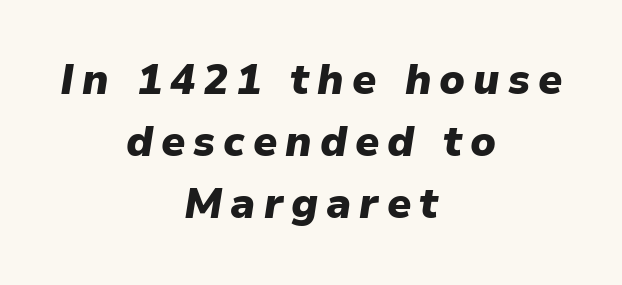
{"italic": "yes", "lean": "right", "slant_degrees": 9, "bold": "yes", "weight": "heavy", "width": "normal", "stroke_contrast": "low", "x_height": "medium", "monospaced": "no", "underline": "no", "align": "center", "line_spacing": "normal", "line_spacing_ratio": 1.48, "glyph_px": 42}
